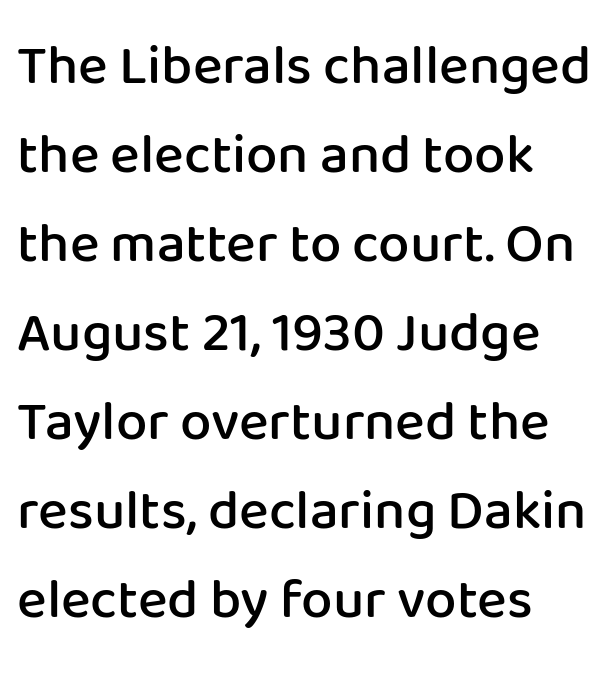
{"serif": "no", "italic": "no", "bold": "semi", "weight": "semibold", "width": "normal", "stroke_contrast": "low", "x_height": "medium", "monospaced": "no", "underline": "no", "align": "left", "line_spacing": "normal", "line_spacing_ratio": 1.59, "letter_spacing": "normal", "letter_spacing_em": 0.0, "glyph_px": 56}
